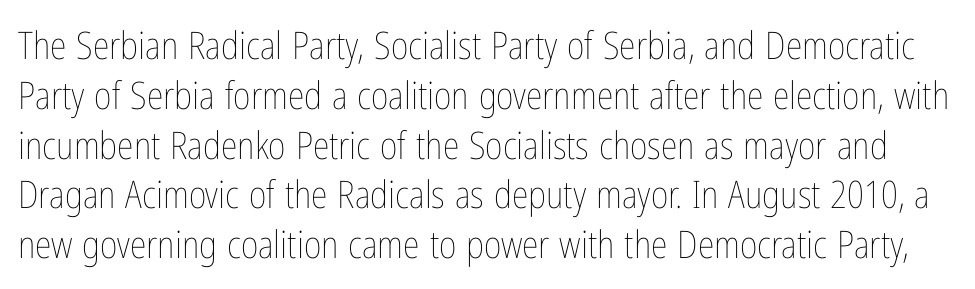
The gap between lines stays unmarked. Note the varied advance widths — an 'i' is clearly narrower than an 'm'. Honestly, the row spacing looks completely unremarkable. The gaps between neighbouring characters are ordinary and unremarkable. Is the stroke heavy? The answer is a plain regular-or-lighter.
